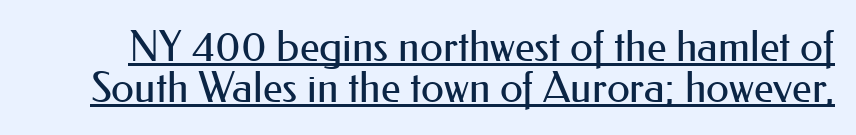
The image shows 42 px regular-weight sans-serif type, upright; set tight line spacing (0.97x), normal letter spacing, underlined; medium stroke contrast and a small x-height.
